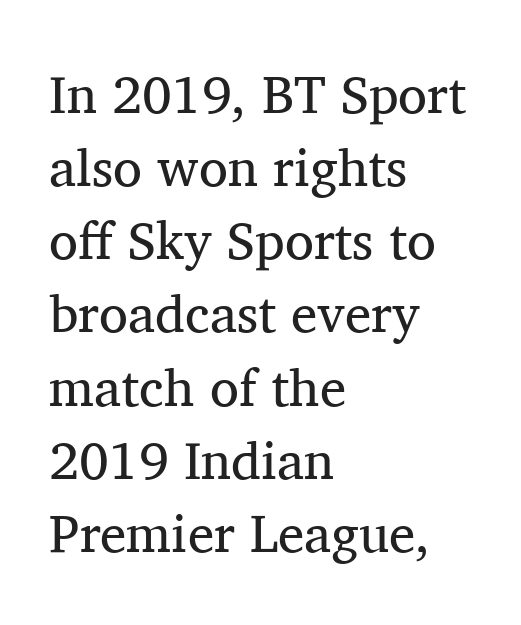
Q: Is the text bold? A: No.
Q: Is the text italic (slanted)? A: No, it is upright.
Q: Is the typeface a serif or a sans-serif typeface? A: Serif.
Q: Is the text underlined? A: No.
Q: How is the paragraph aligned? A: Left-aligned.
Q: Is the spacing between letters normal or unusually wide? A: Normal.
Q: Is the spacing between lines tight, normal or loose? A: Normal.
Q: Width (condensed, normal, or wide)? A: Normal.
Q: Stroke contrast? A: Medium.
Q: x-height? A: Medium.
Q: Monospaced? A: No.
